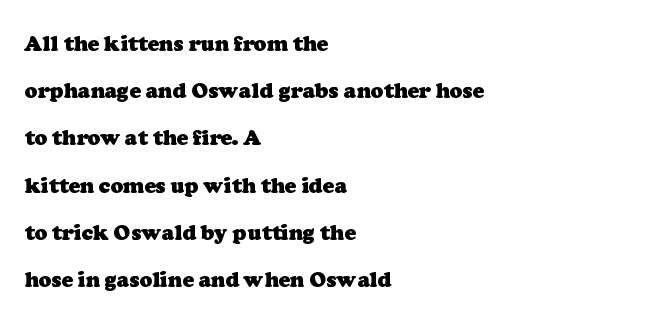
Q: Is the text bold? A: Yes.
Q: Is the text underlined? A: No.
Q: How is the paragraph aligned? A: Left-aligned.
Q: Is the spacing between letters normal or unusually wide? A: Normal.
Q: Is the spacing between lines tight, normal or loose? A: Loose.
